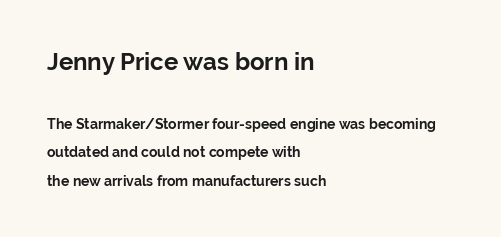
The image shows 24 px bold type, upright; set left-aligned, loose line spacing (2.03x), normal letter spacing, not underlined; the first (top) block is 1.71x larger.
